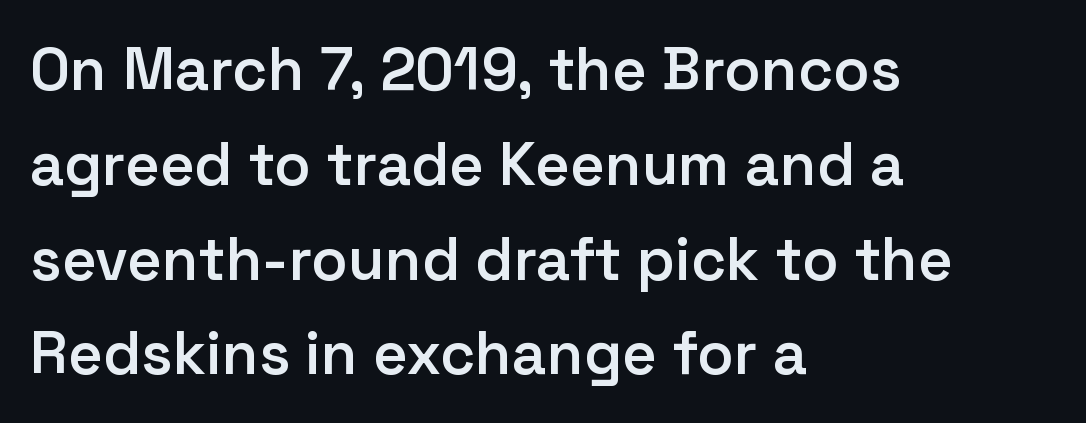
The passage shown stacks its lines at a standard gap. The designer went with a sans here, leaving each stem footless. The typesetting leans somewhat heavy: a semibold. The passage shown has conventional tracking throughout.
